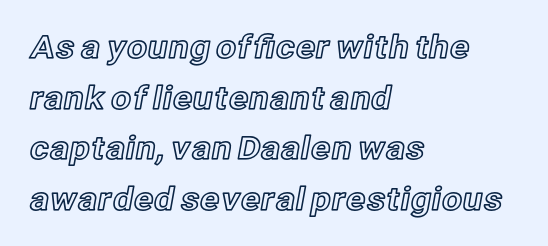
The paragraph shown leans on its left margin. Think of a printed novel: that variable character pitch is what you see here. How would I describe the line gaps? Plain and ordinary. The specimen omits any rule beneath the text block's lines.
